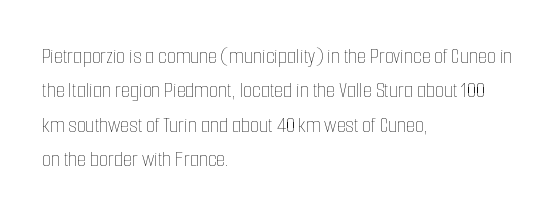
The image shows 23 px text type, upright; set left-aligned, normal line spacing (1.49x), normal letter spacing, not underlined.
